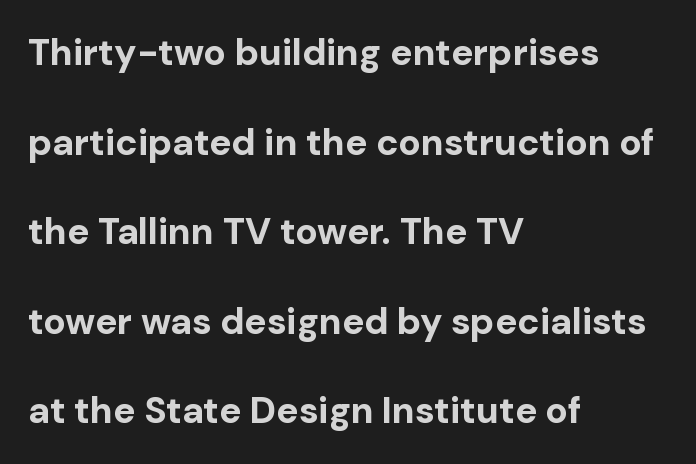
The image shows 37 px bold sans-serif type, upright; set left-aligned, loose line spacing (2.42x), normal letter spacing, not underlined; low stroke contrast and a medium x-height.
